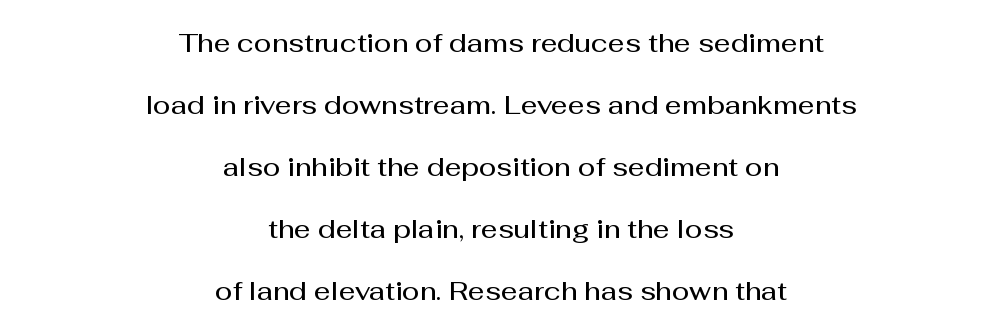
The image shows 26 px text type, upright; set centered, loose line spacing (2.38x), normal letter spacing, not underlined.
